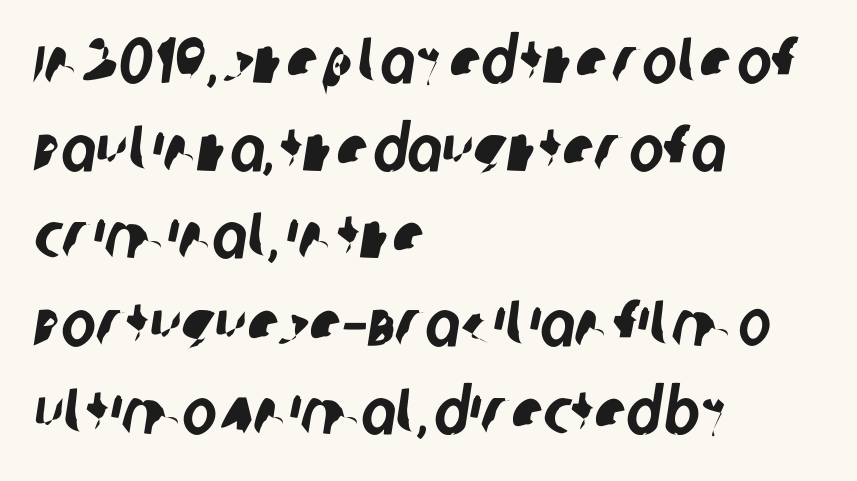
{"serif": "no", "width": "condensed", "stroke_contrast": "low", "x_height": "large", "monospaced": "no", "underline": "no", "align": "left", "line_spacing": "normal", "line_spacing_ratio": 1.35, "letter_spacing": "normal", "letter_spacing_em": 0.0, "glyph_px": 65}
